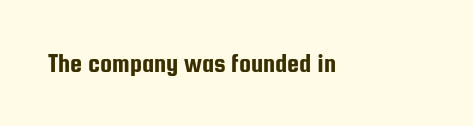
The image shows 27 px text type, upright; set normal letter spacing, not underlined.
